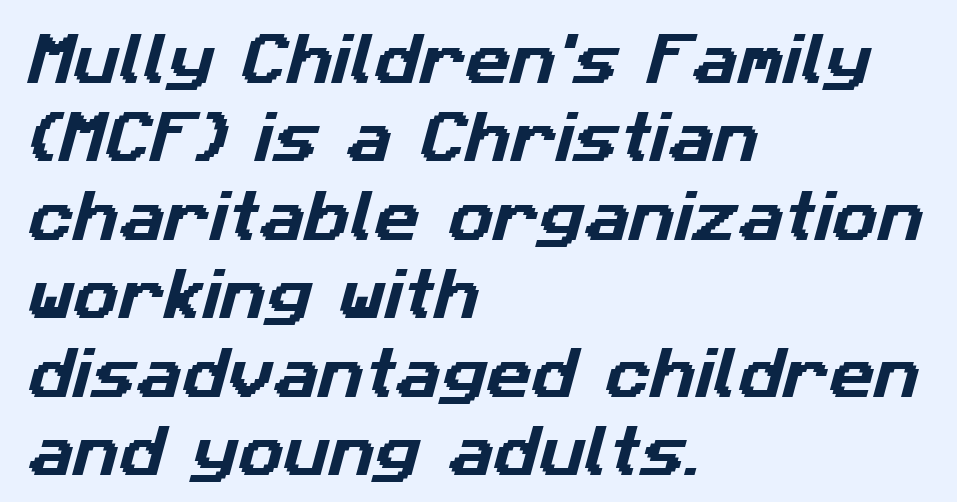
{"serif": "no", "width": "normal", "stroke_contrast": "low", "x_height": "medium", "monospaced": "no", "underline": "no", "align": "left", "line_spacing": "normal", "line_spacing_ratio": 1.4, "letter_spacing": "normal", "letter_spacing_em": 0.0, "glyph_px": 56}
